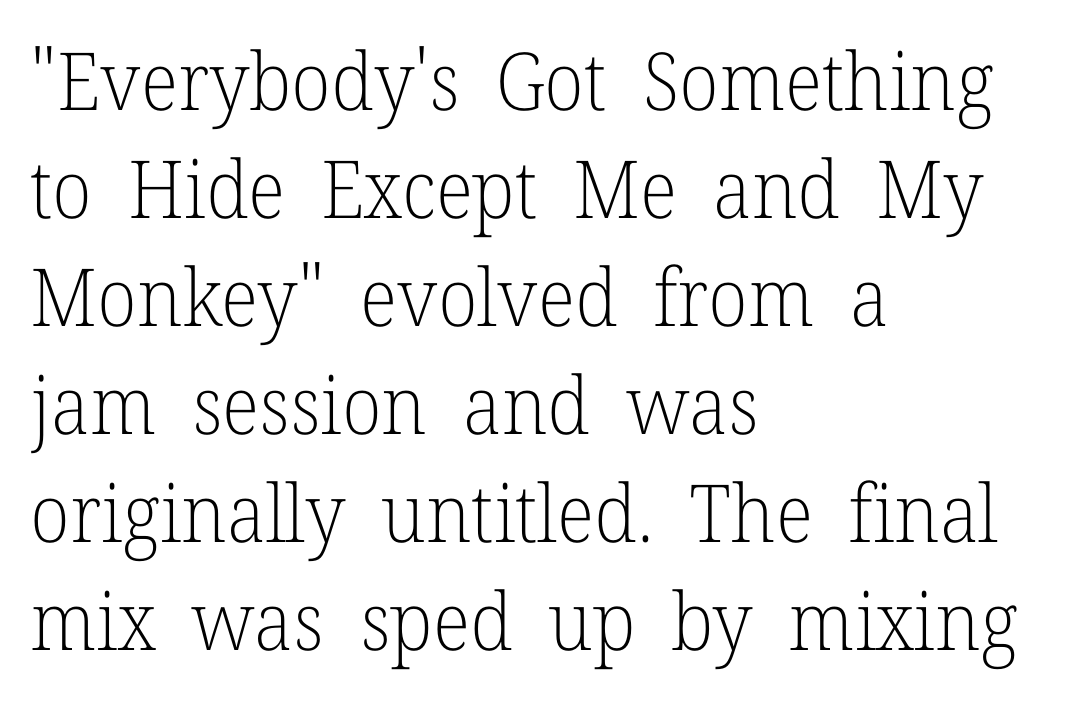
Inter-character spacing is left at the font's built-in metrics. The passage shown stacks its lines at a standard gap. The cut favours lightness, reaching ordinary text weight at its darkest. Lines of text with bare space underneath.
